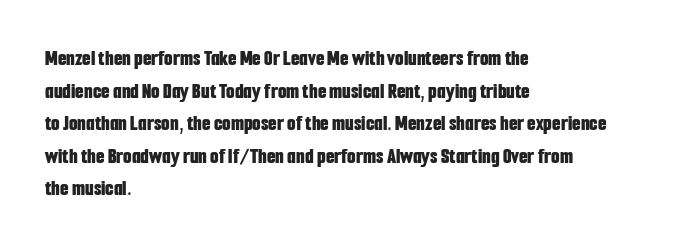
The letters stand straight up with perfectly vertical stems. Vertical spacing — default. Beneath every word, the page is bare. Typeset ragged right — the left edge is the straight one.
